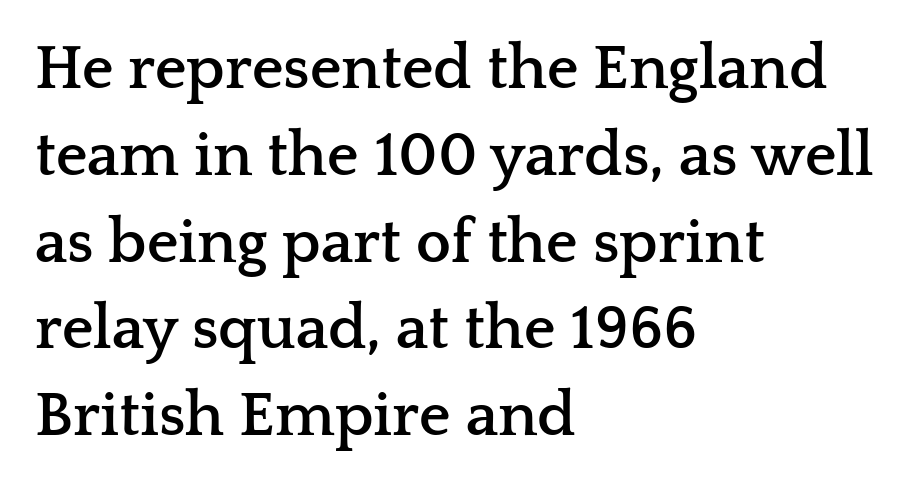
The image shows 62 px semibold, wide serif type, upright; set left-aligned, normal line spacing (1.4x), normal letter spacing, not underlined; low stroke contrast and a medium x-height.
